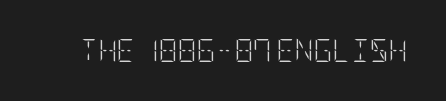
{"italic": "no", "bold": "no", "underline": "no", "letter_spacing": "normal", "letter_spacing_em": 0.0, "glyph_px": 23}
